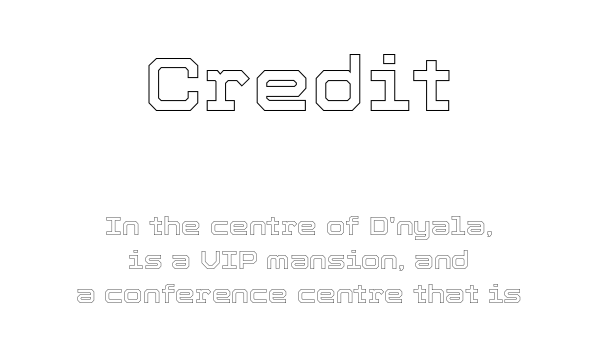
The letters stand straight up with perfectly vertical stems. Here the designer chose a conventional face with non-uniform glyph widths. Does extra space separate the letters? No, they use regular spacing. If you folded the block vertically in half, each line would mirror itself in length.
